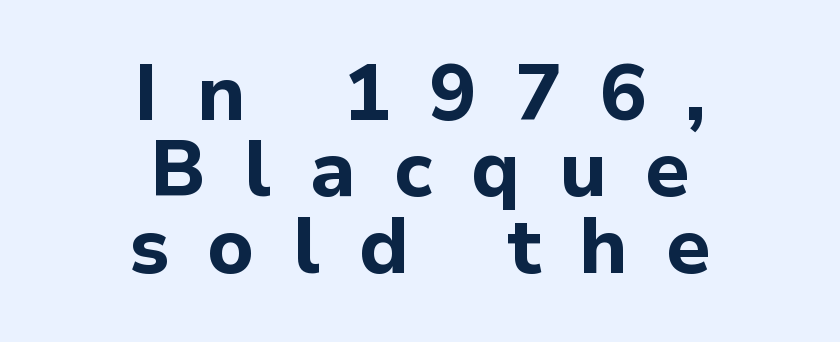
Character widths vary here, with narrow letters taking less room than wide ones. Both edges are ragged and mirror each other, which tells us the setting is centered. Summary of vertical rhythm: compact, with narrow interline spacing. Summary of weight: heavy, a full bold. Any mark beneath the type? The region is blank. Ascenders rise straight up at ninety degrees.
